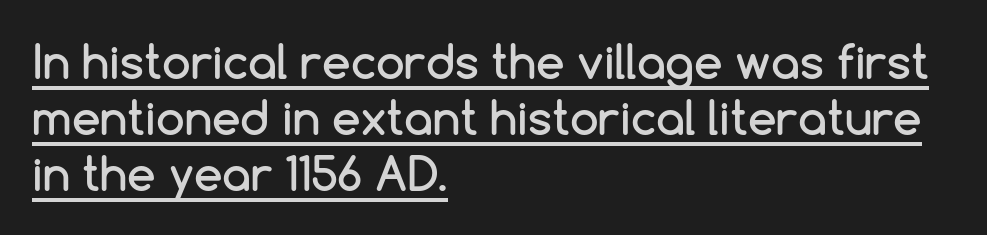
{"serif": "no", "italic": "no", "width": "normal", "stroke_contrast": "low", "x_height": "medium", "monospaced": "no", "underline": "yes", "align": "left", "line_spacing_ratio": 1.22, "letter_spacing": "normal", "letter_spacing_em": 0.0, "glyph_px": 46}
